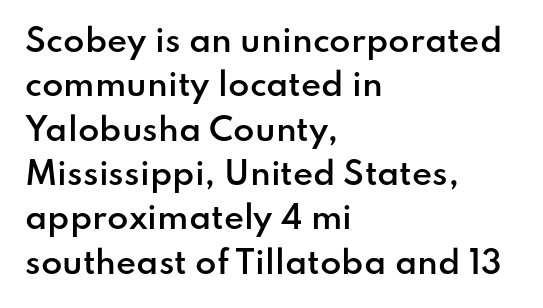
The image shows 31 px semibold sans-serif type, upright; set left-aligned, normal line spacing (1.43x), normal letter spacing, not underlined; low stroke contrast and a small x-height.
